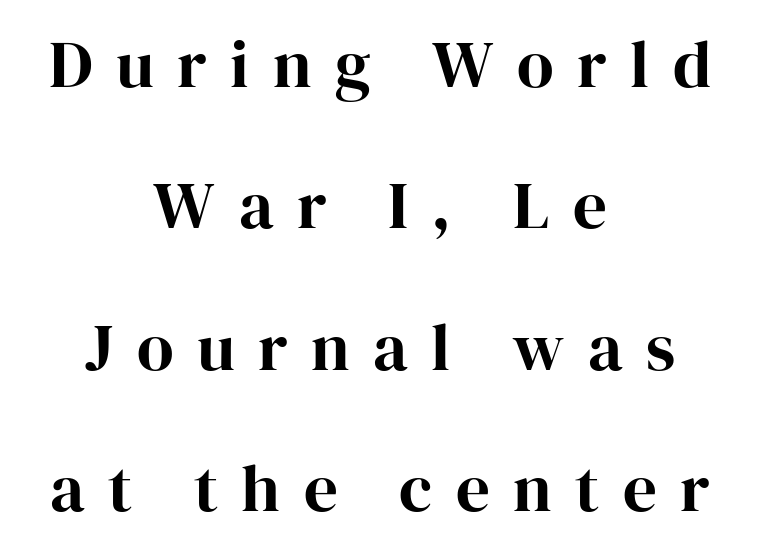
The type family on display is of the serif kind. Regarding leading, the lines here are spaced well apart. Do the letters lean? They stand straight. Words appear elongated and porous because spacing is wide. Here the designer chose a conventional face with non-uniform glyph widths. Plain, unruled lines of type.
